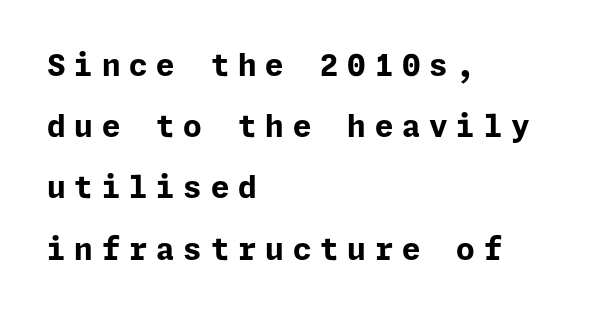
{"serif": "no", "italic": "no", "bold": "yes", "weight": "bold", "width": "normal", "stroke_contrast": "low", "x_height": "medium", "underline": "no", "align": "left", "line_spacing": "loose", "line_spacing_ratio": 2.04, "letter_spacing": "wide", "letter_spacing_em": 0.29, "glyph_px": 30}
